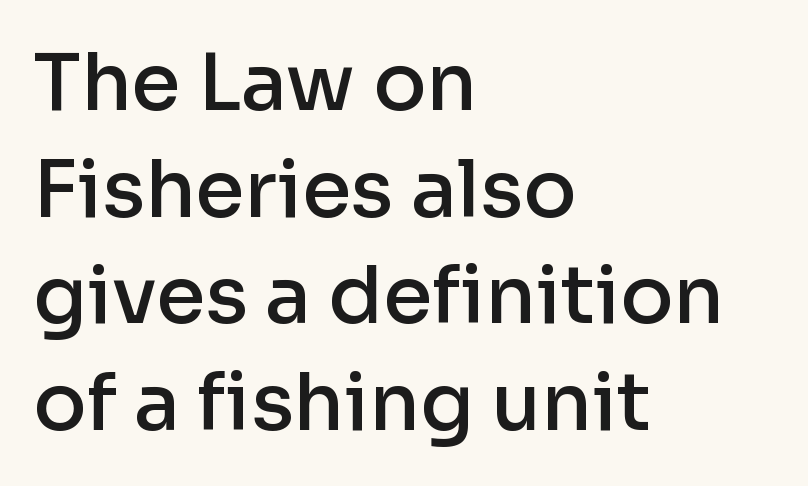
The image shows 79 px semibold sans-serif type, upright; set left-aligned, normal line spacing (1.35x), normal letter spacing, not underlined; low stroke contrast and a medium x-height.
